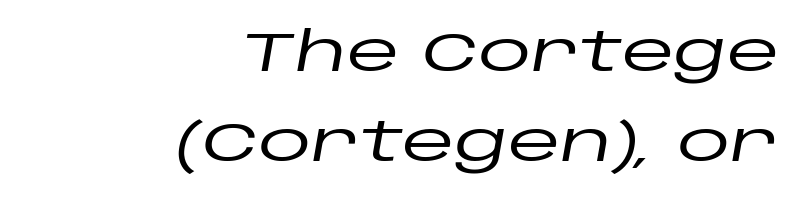
{"italic": "yes", "lean": "right", "slant_degrees": 10, "width": "wide", "stroke_contrast": "low", "x_height": "large", "monospaced": "no", "underline": "no", "align": "right", "line_spacing": "normal", "line_spacing_ratio": 1.67, "letter_spacing": "normal", "letter_spacing_em": 0.0, "glyph_px": 54}
